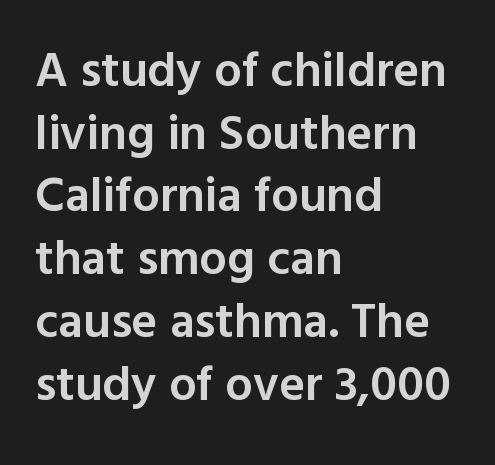
The image shows 49 px semibold sans-serif type, upright; set left-aligned, normal line spacing (1.28x), normal letter spacing, not underlined; a medium x-height.
